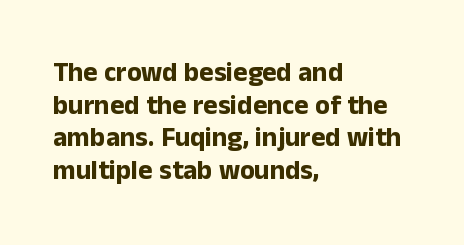
{"italic": "no", "bold": "yes", "underline": "no", "align": "left", "line_spacing_ratio": 1.21, "letter_spacing": "normal", "letter_spacing_em": 0.0, "glyph_px": 27}
